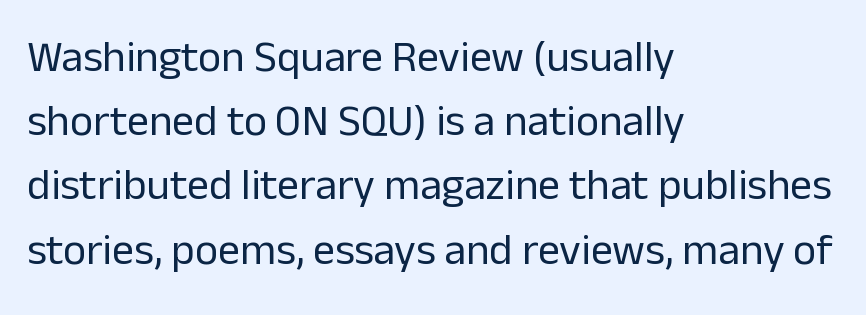
Is the type heavy? It reads as light-to-regular instead. Clear beneath every line of the passage. Caption: standard tracking, unaltered. The letters stand upright; this is a roman face.
